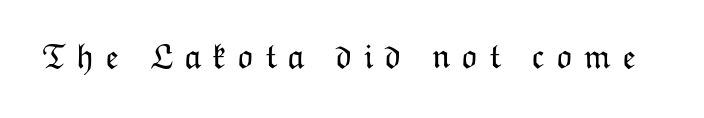
Q: Is the text bold? A: No.
Q: Is the text italic (slanted)? A: No, it is upright.
Q: Is the text underlined? A: No.
Q: Is the spacing between letters normal or unusually wide? A: Unusually wide.
Q: Width (condensed, normal, or wide)? A: Normal.
Q: Stroke contrast? A: Low.
Q: x-height? A: Medium.
Q: Monospaced? A: No.
